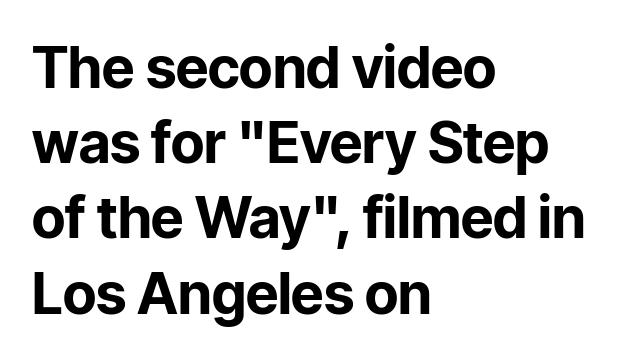
The image shows 57 px bold sans-serif type, upright; set left-aligned, normal line spacing (1.32x), normal letter spacing, not underlined; low stroke contrast and a medium x-height.
